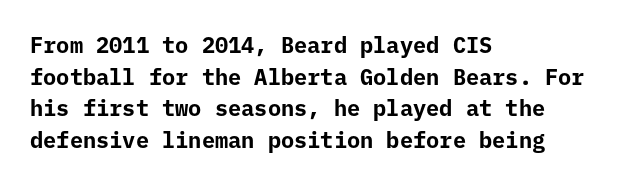
Beneath every word, the page is bare. Successive baselines arrive at the customary interval. It's the straight-up-and-down kind of type. Which margin do the lines hug? The left one — the right edge is uneven. Thick stems and heavy bowls — unmistakably bold.
